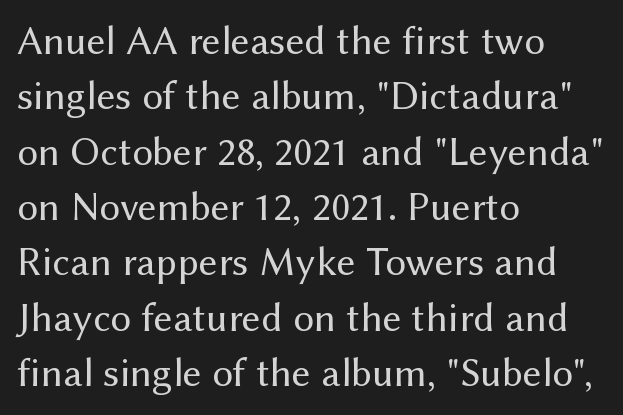
The face used here is proportionally spaced, like ordinary book or web type. Horizontally, the lines are justified to the leading edge only. If you drew a line through each stem, it would be perfectly vertical. Has an underline been added? It has not. Leading: standard. Stroke terminals: plain, sans-serif.
